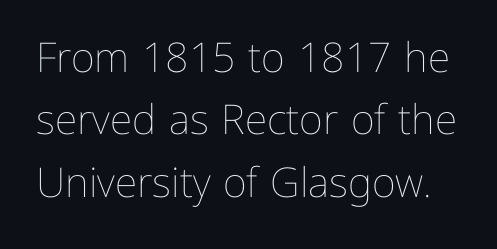
{"italic": "no", "bold": "no", "weight": "thin", "width": "normal", "stroke_contrast": "low", "x_height": "medium", "monospaced": "no", "underline": "no", "line_spacing": "normal", "line_spacing_ratio": 1.52, "letter_spacing": "normal", "letter_spacing_em": 0.0, "glyph_px": 41}
